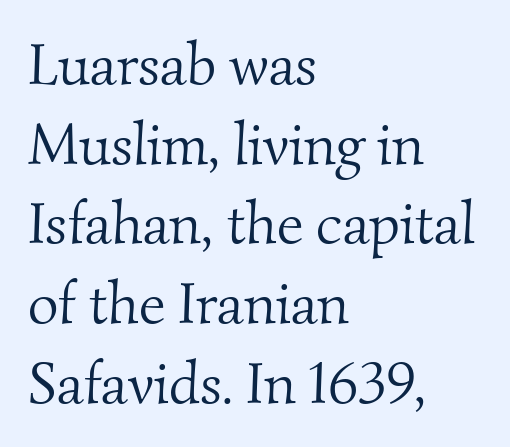
{"serif": "yes", "bold": "no", "weight": "light", "width": "normal", "stroke_contrast": "medium", "x_height": "small", "monospaced": "no", "underline": "no", "align": "left", "line_spacing": "normal", "line_spacing_ratio": 1.35, "letter_spacing": "normal", "letter_spacing_em": 0.0, "glyph_px": 59}
